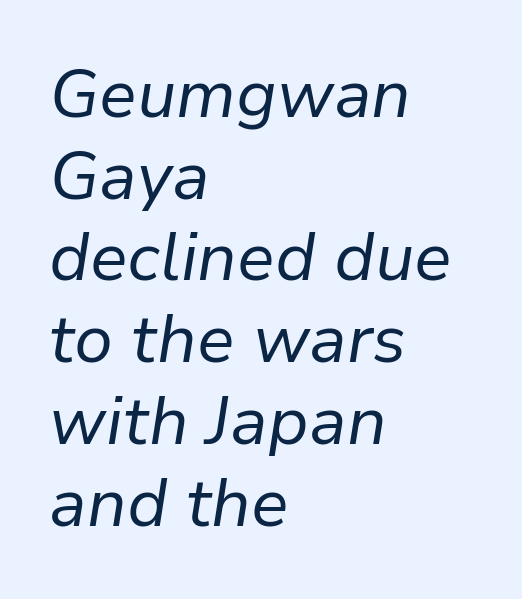
{"italic": "yes", "lean": "right", "slant_degrees": 9, "bold": "no", "weight": "regular", "width": "normal", "stroke_contrast": "low", "x_height": "medium", "monospaced": "no", "underline": "no", "align": "left", "line_spacing_ratio": 1.22, "letter_spacing": "normal", "letter_spacing_em": 0.0, "glyph_px": 67}
